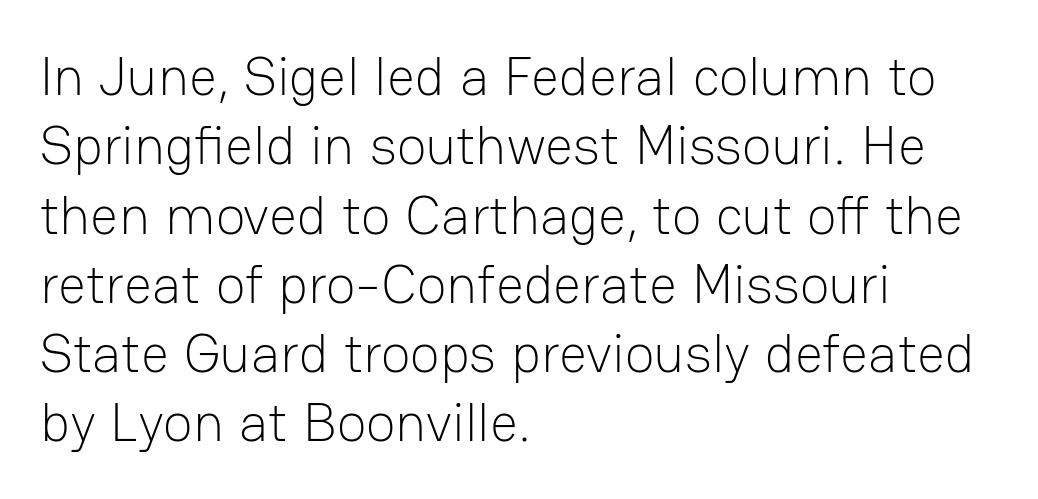
This reads as an unemphasized weight, regular at the heaviest. Proportional: the letters do not fall into vertical columns. Does the type have serifs? No, each stem ends abruptly. This sample keeps an unexceptional amount of space between lines. Spacing between characters is what you'd get straight out of the box. Upright lettering throughout.
